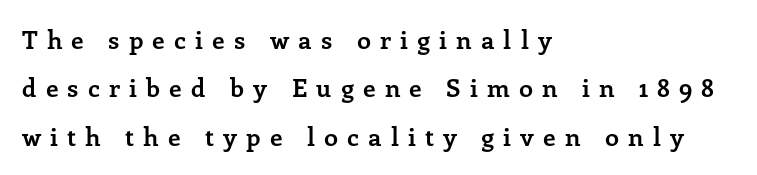
The image shows 25 px bold type, upright; set left-aligned, loose line spacing (1.94x), unusually wide letter spacing (+0.36 em), not underlined.
